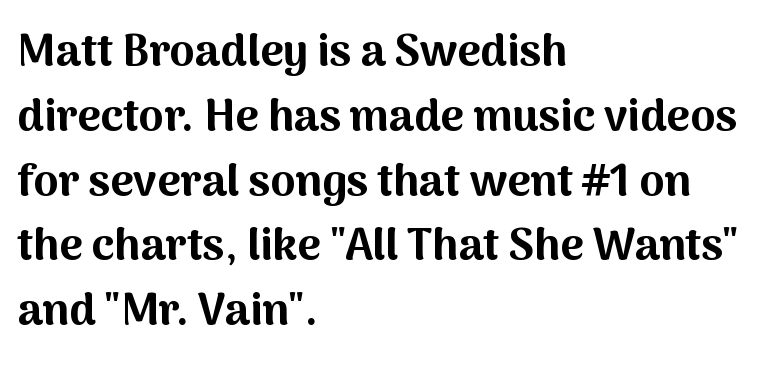
Q: Is the text bold? A: Yes.
Q: Is the text italic (slanted)? A: No, it is upright.
Q: Is the typeface a serif or a sans-serif typeface? A: Sans-serif.
Q: Is the text underlined? A: No.
Q: How is the paragraph aligned? A: Left-aligned.
Q: Is the spacing between letters normal or unusually wide? A: Normal.
Q: Is the spacing between lines tight, normal or loose? A: Normal.
Q: Width (condensed, normal, or wide)? A: Normal.
Q: Stroke contrast? A: Medium.
Q: x-height? A: Medium.
Q: Monospaced? A: No.
